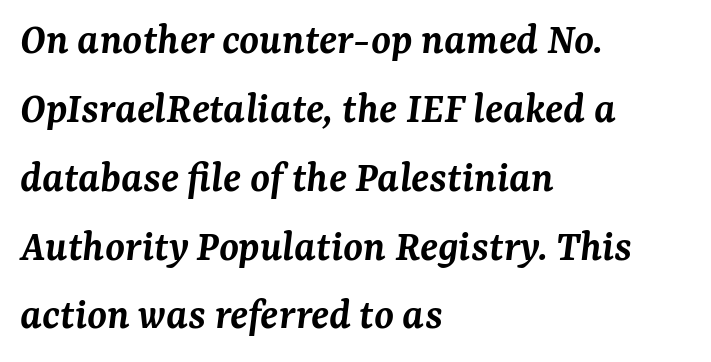
Q: Is the text bold? A: Semi-bold.
Q: Is the text italic (slanted)? A: Yes, it leans right by about 7 degrees.
Q: Is the typeface a serif or a sans-serif typeface? A: Serif.
Q: Is the text underlined? A: No.
Q: How is the paragraph aligned? A: Left-aligned.
Q: Is the spacing between letters normal or unusually wide? A: Normal.
Q: Is the spacing between lines tight, normal or loose? A: Normal.
Q: Width (condensed, normal, or wide)? A: Normal.
Q: Stroke contrast? A: Medium.
Q: x-height? A: Medium.
Q: Monospaced? A: No.
